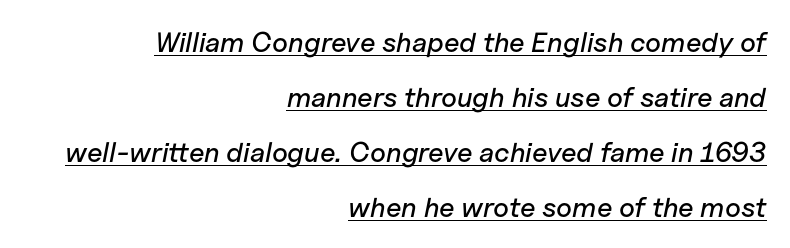
The image shows 28 px text type, italic (leaning right); set right-aligned, loose line spacing (1.96x), normal letter spacing, underlined; low stroke contrast and a medium x-height.
